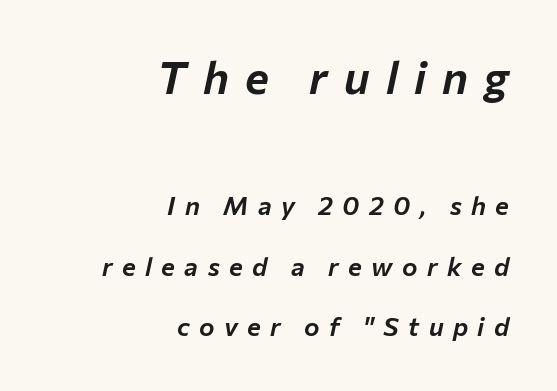
The image shows 45 px text type, italic (leaning right); set right-aligned, loose line spacing (2.32x), unusually wide letter spacing (+0.36 em), not underlined; the first (top) block is 1.73x larger; low stroke contrast and a medium x-height.
